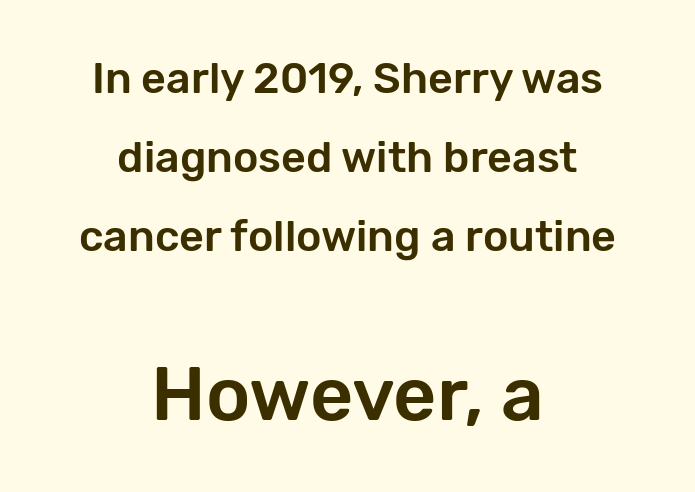
Q: Is the text italic (slanted)? A: No, it is upright.
Q: Is the typeface a serif or a sans-serif typeface? A: Sans-serif.
Q: Is the text underlined? A: No.
Q: How is the paragraph aligned? A: Centered.
Q: Is the spacing between letters normal or unusually wide? A: Normal.
Q: Which block of text is set in a larger size, the first (top) or the second (bottom)? A: The second (bottom) one.
Q: Width (condensed, normal, or wide)? A: Normal.
Q: Stroke contrast? A: Low.
Q: x-height? A: Medium.
Q: Monospaced? A: No.
